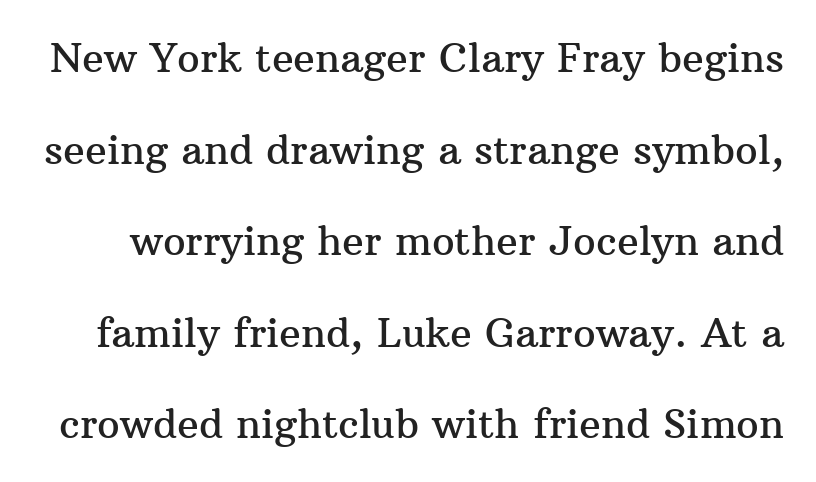
The image shows 40 px serif type, upright; set loose line spacing (2.29x), normal letter spacing, not underlined; medium stroke contrast and a medium x-height.
